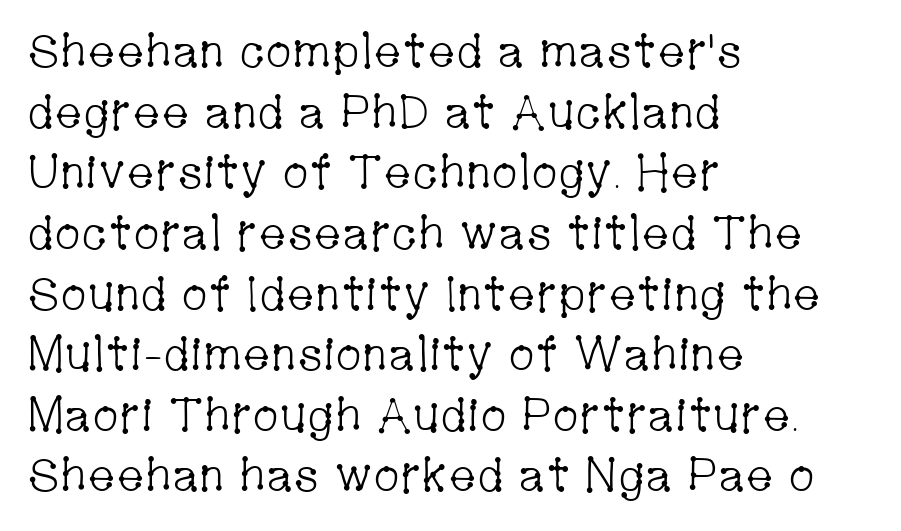
{"serif": "yes", "italic": "no", "bold": "no", "weight": "light", "width": "condensed", "stroke_contrast": "low", "x_height": "medium", "monospaced": "no", "underline": "no", "align": "left", "line_spacing": "normal", "line_spacing_ratio": 1.29, "letter_spacing": "normal", "letter_spacing_em": 0.0, "glyph_px": 47}
